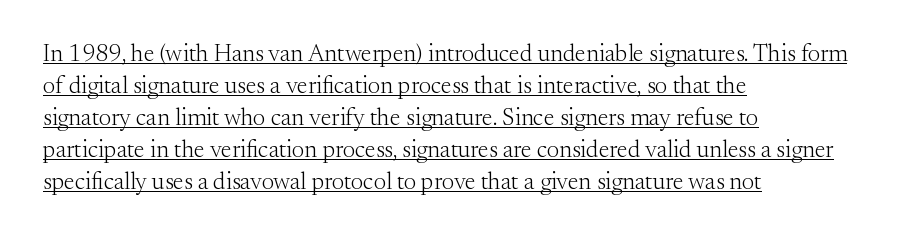
The image shows 24 px text type, upright; set left-aligned, normal line spacing (1.33x), normal letter spacing, underlined.
